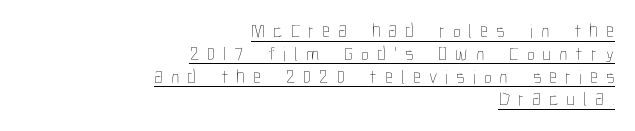
{"italic": "no", "bold": "no", "underline": "yes", "align": "right", "line_spacing": "tight", "line_spacing_ratio": 1.14, "letter_spacing": "wide", "letter_spacing_em": 0.4, "glyph_px": 20}
